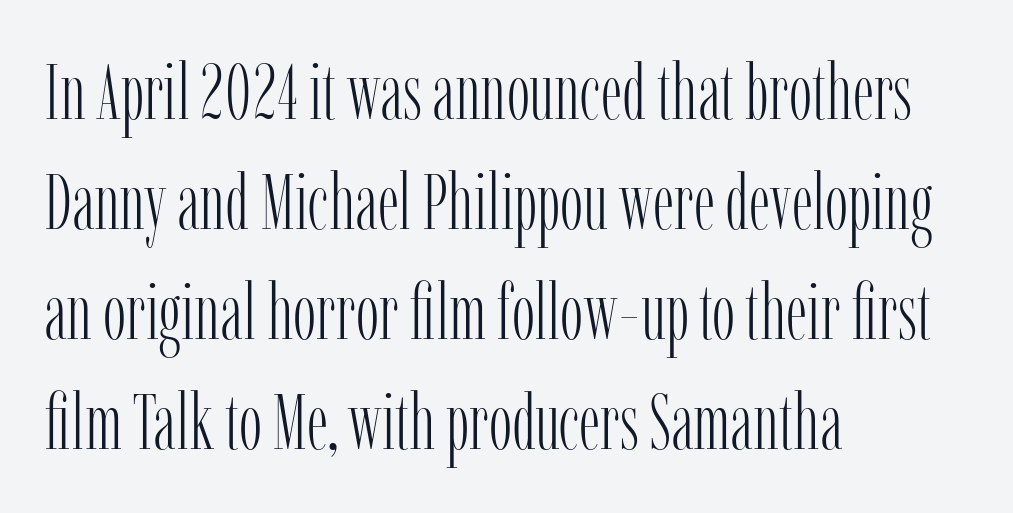
{"serif": "yes", "italic": "no", "bold": "no", "weight": "light", "width": "condensed", "stroke_contrast": "low", "x_height": "medium", "monospaced": "no", "underline": "no", "align": "left", "line_spacing": "normal", "line_spacing_ratio": 1.41, "letter_spacing": "normal", "letter_spacing_em": 0.0, "glyph_px": 78}
